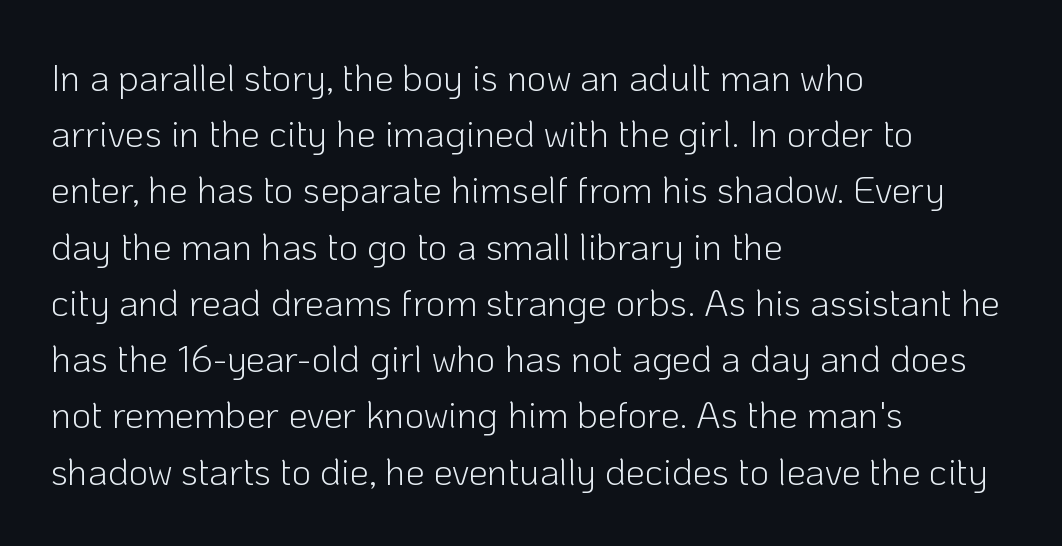
Q: Is the text bold? A: No.
Q: Is the text italic (slanted)? A: No, it is upright.
Q: Is the typeface a serif or a sans-serif typeface? A: Sans-serif.
Q: Is the text underlined? A: No.
Q: How is the paragraph aligned? A: Left-aligned.
Q: Is the spacing between letters normal or unusually wide? A: Normal.
Q: Is the spacing between lines tight, normal or loose? A: Normal.
Q: Width (condensed, normal, or wide)? A: Normal.
Q: Stroke contrast? A: Low.
Q: x-height? A: Medium.
Q: Monospaced? A: No.
